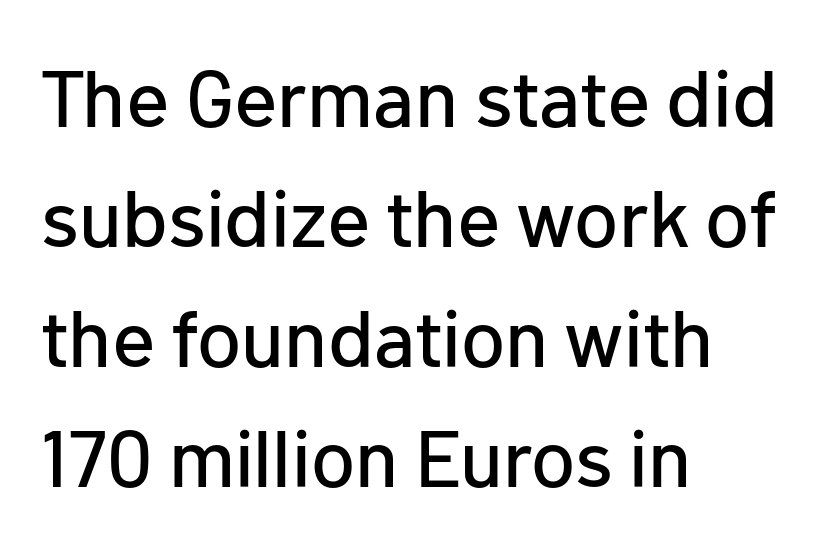
To sum up the face: it is a sans, with no serifs. Plain, unruled lines of type. The rows are spaced the way most documents space them. The letters stand straight up with perfectly vertical stems. A student would call this left alignment; a typographer would say flush left, rag right. Here the glyphs are tracked normally, forming tight word shapes.
